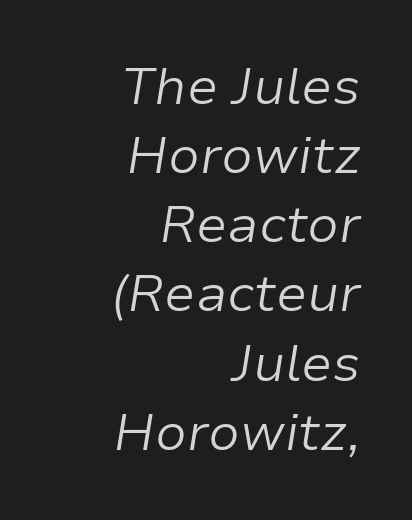
{"italic": "yes", "lean": "right", "slant_degrees": 9, "bold": "no", "weight": "light", "width": "normal", "stroke_contrast": "low", "x_height": "medium", "monospaced": "no", "underline": "no", "align": "right", "line_spacing": "normal", "line_spacing_ratio": 1.33, "letter_spacing": "normal", "letter_spacing_em": 0.0, "glyph_px": 52}
